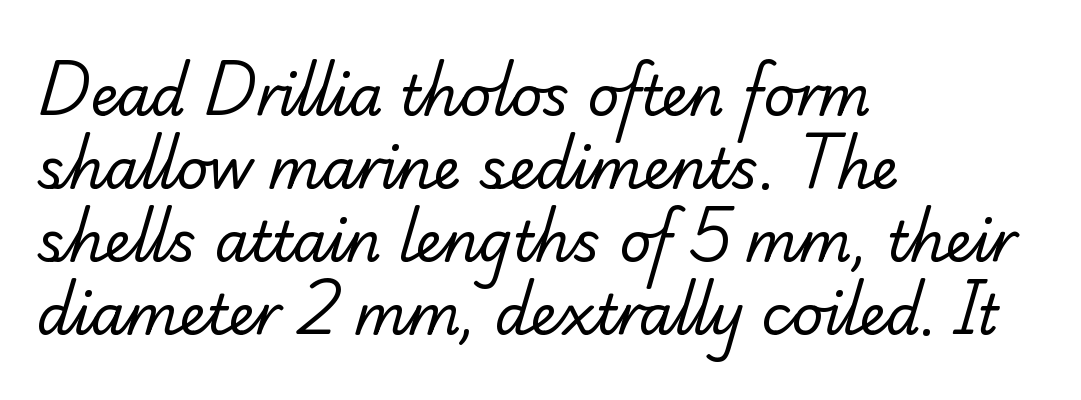
This is not heavy type; no bold has been used. In terms of leading, this rendering sits right in the middle. What stands out about the letter spacing? Nothing — it is the standard amount. You could not count columns in this text — the font is proportionally spaced. You can tell from the footed stems that serif type was used.
